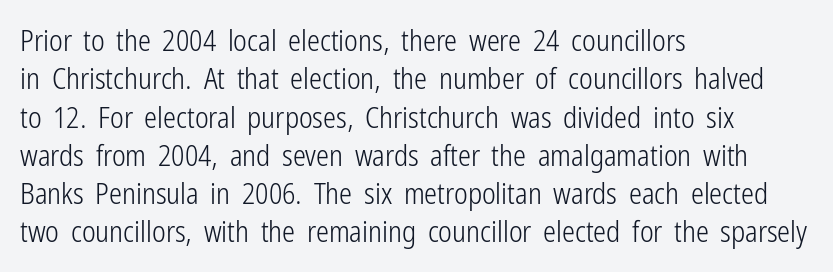
{"serif": "no", "italic": "no", "bold": "no", "weight": "light", "width": "condensed", "stroke_contrast": "low", "x_height": "medium", "monospaced": "no", "underline": "no", "align": "left", "line_spacing": "normal", "line_spacing_ratio": 1.32, "letter_spacing": "normal", "letter_spacing_em": 0.0, "glyph_px": 29}
